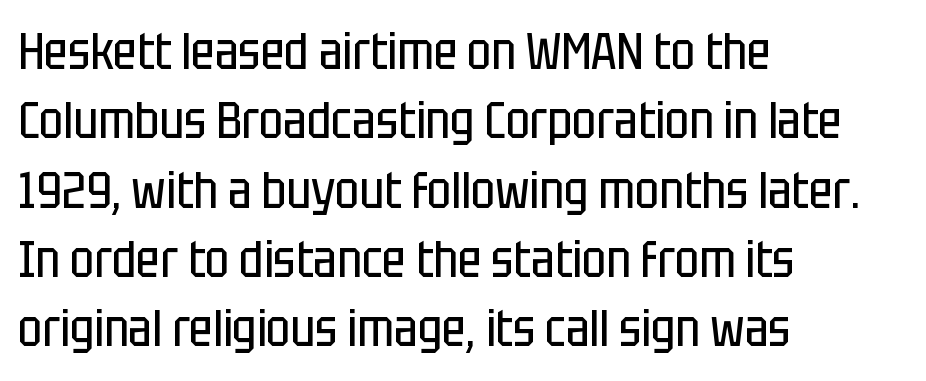
The weight tops out at a normal text grade. Nope, not italic — everything's standing straight. Students, observe: this is what conventionally led text looks like. This sample uses plain, unmodified letter spacing. Type style note: lacks serifs. Character widths vary here, with narrow letters taking less room than wide ones.
